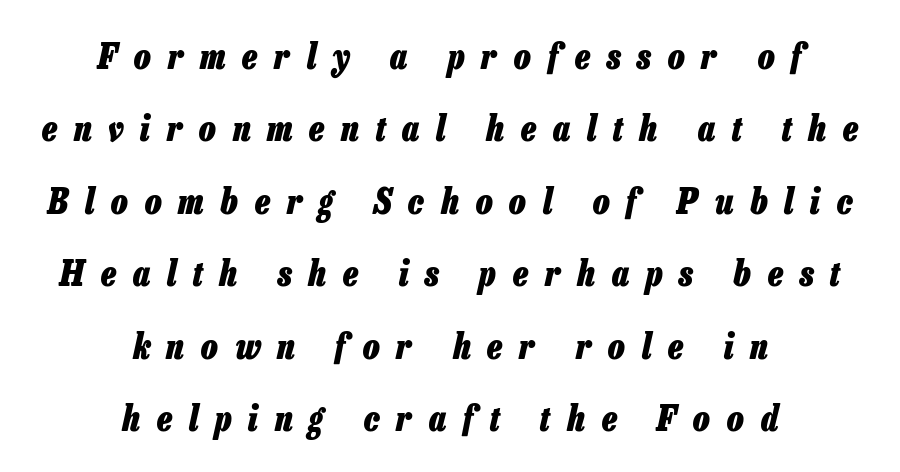
The image shows 35 px heavy, condensed type, italic (leaning right); set centered, loose line spacing (2.07x), unusually wide letter spacing (+0.48 em), not underlined; low stroke contrast and a medium x-height.
